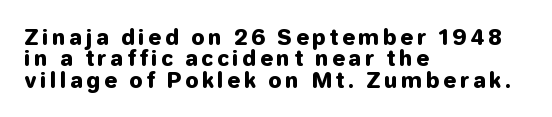
{"italic": "no", "bold": "yes", "underline": "no", "align": "left", "line_spacing": "tight", "line_spacing_ratio": 1.02, "glyph_px": 21}
